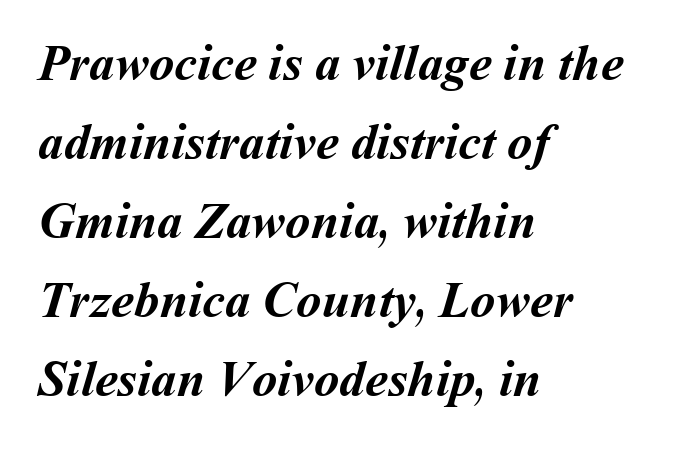
The image shows 51 px semibold type; set left-aligned, normal line spacing (1.55x), normal letter spacing, not underlined; medium stroke contrast and a medium x-height.
